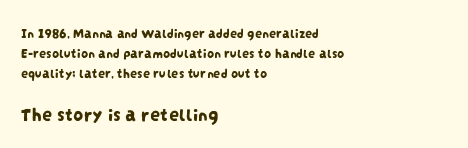
Q: Is the text underlined? A: No.
Q: How is the paragraph aligned? A: Left-aligned.
Q: Is the spacing between letters normal or unusually wide? A: Normal.
Q: Is the spacing between lines tight, normal or loose? A: Normal.
Q: Which block of text is set in a larger size, the first (top) or the second (bottom)? A: The second (bottom) one.
